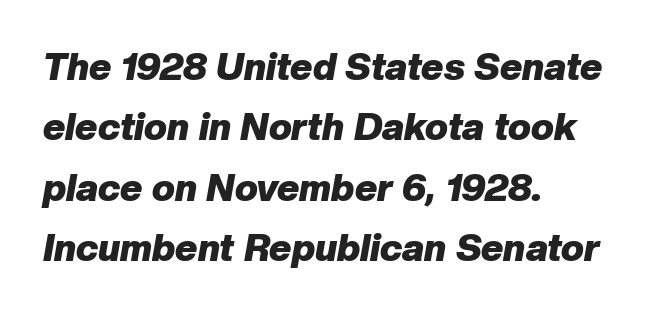
Q: Is the text bold? A: Yes.
Q: Is the text italic (slanted)? A: Yes, it leans right by about 10 degrees.
Q: Is the text underlined? A: No.
Q: How is the paragraph aligned? A: Left-aligned.
Q: Is the spacing between letters normal or unusually wide? A: Normal.
Q: Is the spacing between lines tight, normal or loose? A: Normal.
Q: Width (condensed, normal, or wide)? A: Normal.
Q: Stroke contrast? A: Low.
Q: x-height? A: Medium.
Q: Monospaced? A: No.
